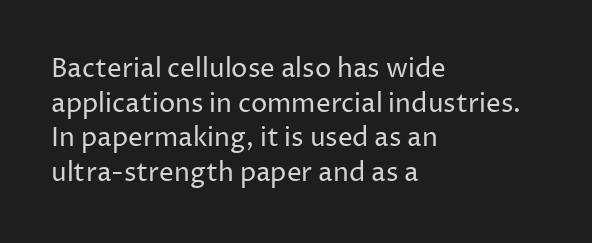
{"italic": "no", "bold": "no", "underline": "no", "align": "left", "line_spacing": "normal", "line_spacing_ratio": 1.33, "letter_spacing": "normal", "letter_spacing_em": 0.0, "glyph_px": 26}
